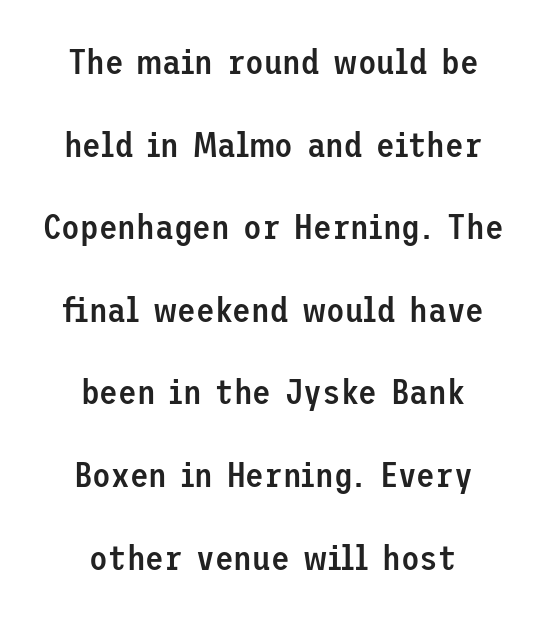
Nobody drew a line under any word here. Alignment: centered. Each new line begins a long way beneath the previous one. The passage shown has conventional tracking throughout. Unlike italic type, these characters show no tilt at all.
